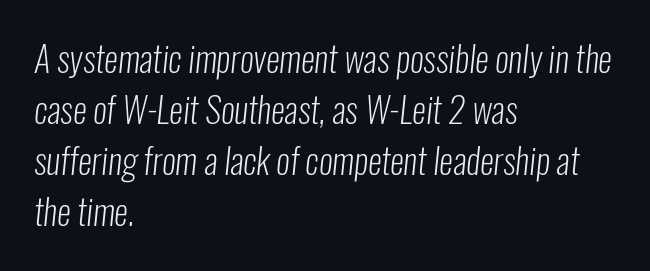
A quiet, ordinary-to-light weight characterises the typeface. Is this a sans? Yes — the strokes have no serifs. Observe the ordinary spacing: letters are neighbours, not strangers. Note the varied advance widths — an 'i' is clearly narrower than an 'm'. Reading down the block, your eye returns to a fixed left position each line. Lines of text with bare space underneath.
